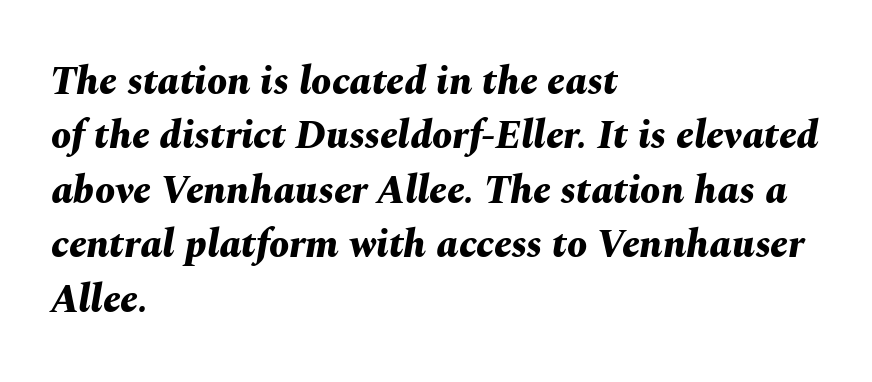
Here the designer chose a conventional face with non-uniform glyph widths. This sample is left-justified, so line endings fall wherever the words run out. What's the leading like? Ordinary, nothing unusual. Compared with an ordinary text face, these strokes are far heavier — a full bold. Clear beneath every line of the passage.
